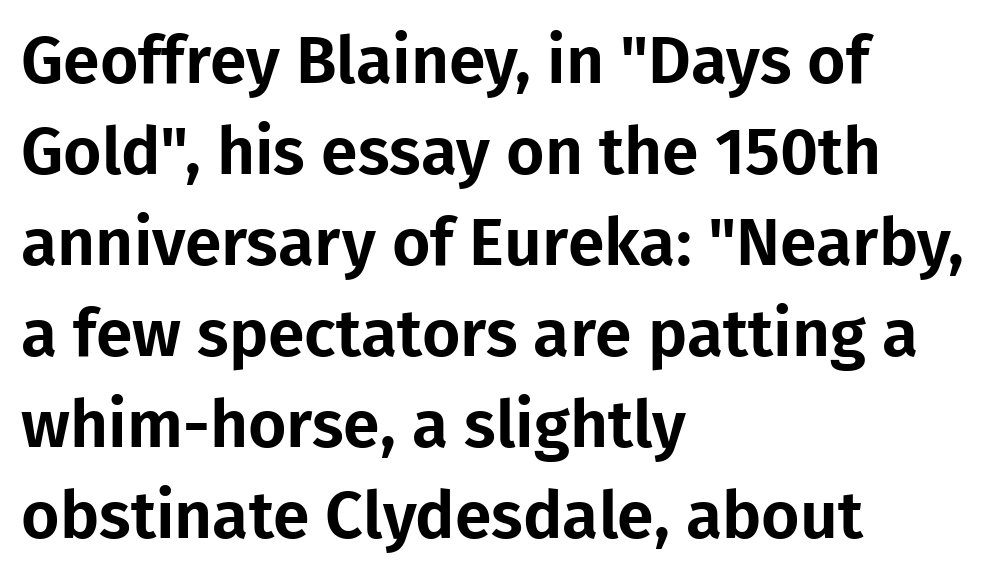
The image shows 66 px sans-serif type, upright; set left-aligned, normal line spacing (1.38x), normal letter spacing, not underlined; low stroke contrast and a medium x-height.
